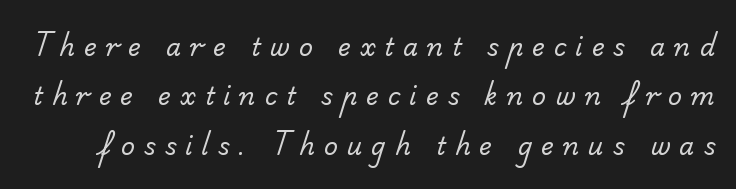
The image shows 24 px text type; set loose line spacing (2.06x), unusually wide letter spacing (+0.38 em), not underlined.
